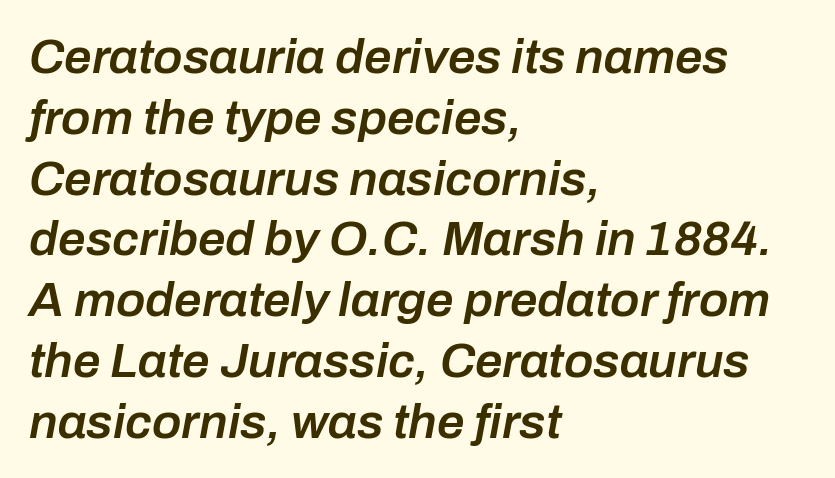
In CSS terms this would be text-align: left. Students, note that the glyphs here touch the page at normal intervals. Each letter keeps its own natural width here, so spacing adapts to shape. Moderately thickened strokes mark this as semibold type. Bare-footed words on every line.
